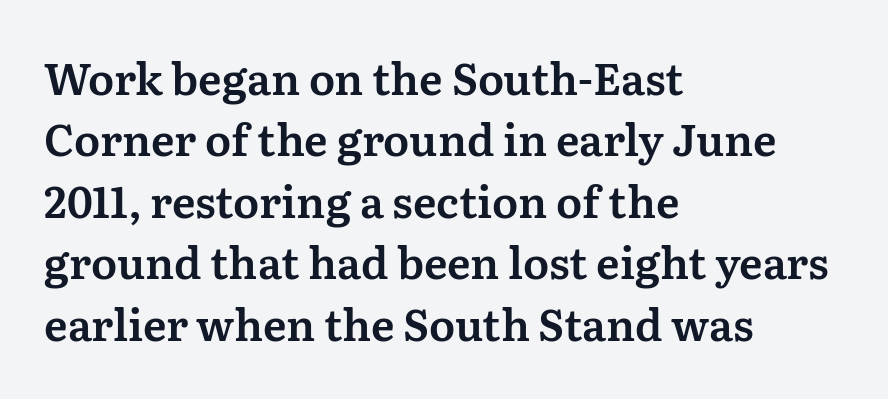
The image shows 43 px serif type, upright; set left-aligned, normal line spacing (1.43x), normal letter spacing, not underlined; medium stroke contrast and a medium x-height.
